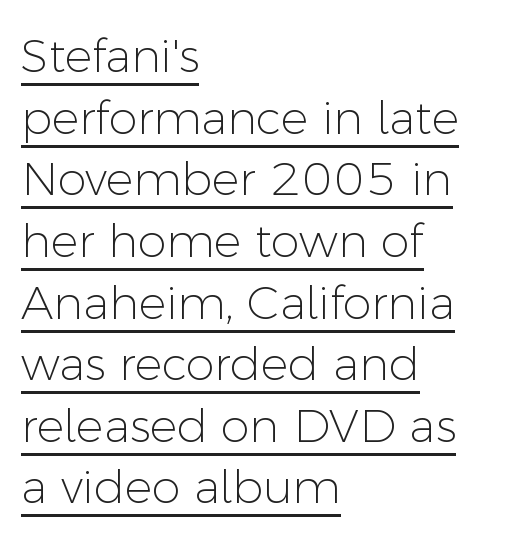
{"serif": "no", "italic": "no", "bold": "no", "weight": "light", "width": "normal", "stroke_contrast": "low", "x_height": "medium", "monospaced": "no", "underline": "yes", "align": "left", "line_spacing": "normal", "line_spacing_ratio": 1.34, "letter_spacing": "normal", "letter_spacing_em": 0.0, "glyph_px": 46}
